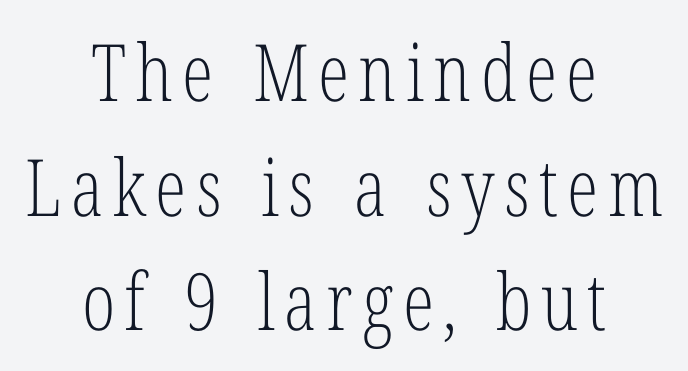
The image shows 79 px light, condensed serif type, upright; set centered, normal line spacing (1.45x), not underlined; low stroke contrast and a medium x-height.
